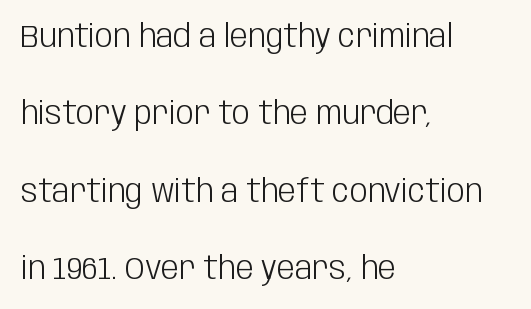
Do the letters lean? They stand straight. Line beginnings align vertically; line endings do not. The passage shown has conventional tracking throughout. Ink coverage per letter is moderate at most.
